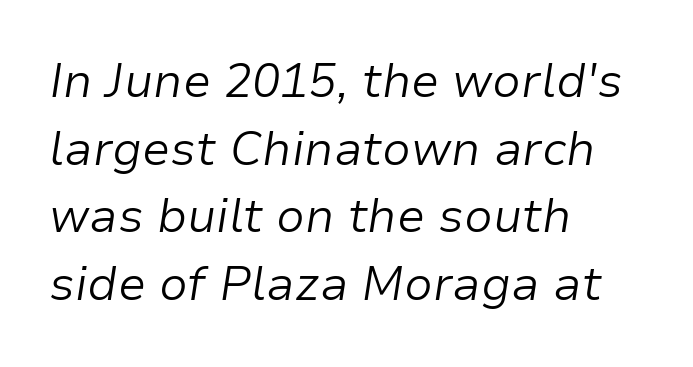
Q: Is the text bold? A: No.
Q: Is the text italic (slanted)? A: Yes, it leans right by about 9 degrees.
Q: Is the text underlined? A: No.
Q: How is the paragraph aligned? A: Left-aligned.
Q: Is the spacing between letters normal or unusually wide? A: Normal.
Q: Is the spacing between lines tight, normal or loose? A: Normal.
Q: Width (condensed, normal, or wide)? A: Normal.
Q: Stroke contrast? A: Low.
Q: x-height? A: Medium.
Q: Monospaced? A: No.
